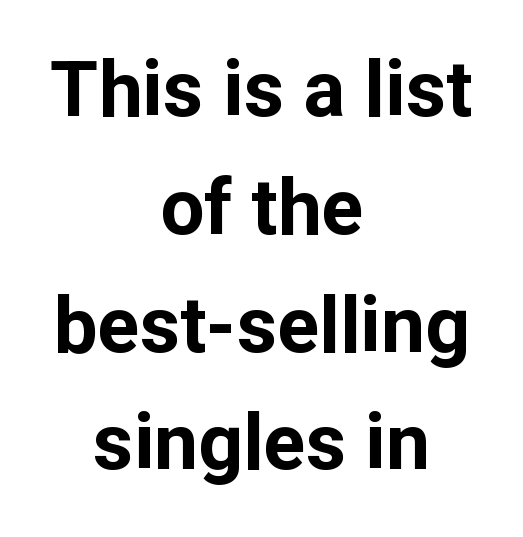
Characters remain perfectly vertical along every line. Compared with a flush-left layout, this one balances lines on the center instead. Its strokes are broad and dark, the hallmark of bold type. This sample uses a sans-serif face. Check under the words: just untouched page. Regular leading.
